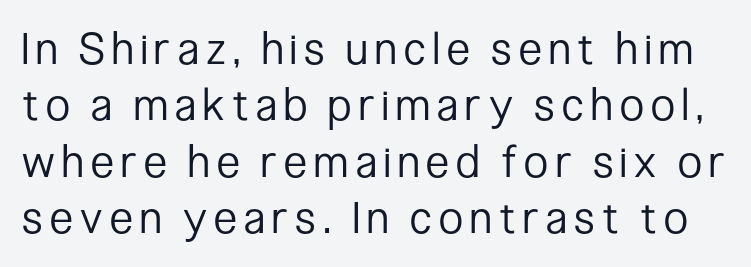
The image shows 44 px regular-weight, condensed sans-serif type, upright; set normal line spacing (1.28x), not underlined; low stroke contrast and a medium x-height.
